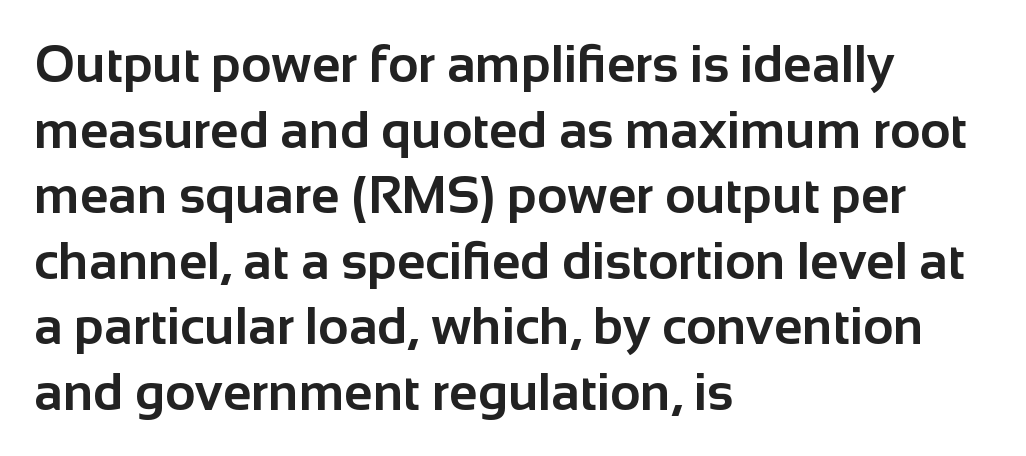
Q: Is the text bold? A: Yes.
Q: Is the text italic (slanted)? A: No, it is upright.
Q: Is the typeface a serif or a sans-serif typeface? A: Sans-serif.
Q: Is the text underlined? A: No.
Q: How is the paragraph aligned? A: Left-aligned.
Q: Is the spacing between letters normal or unusually wide? A: Normal.
Q: Is the spacing between lines tight, normal or loose? A: Normal.
Q: Width (condensed, normal, or wide)? A: Normal.
Q: Stroke contrast? A: Low.
Q: x-height? A: Medium.
Q: Monospaced? A: No.
